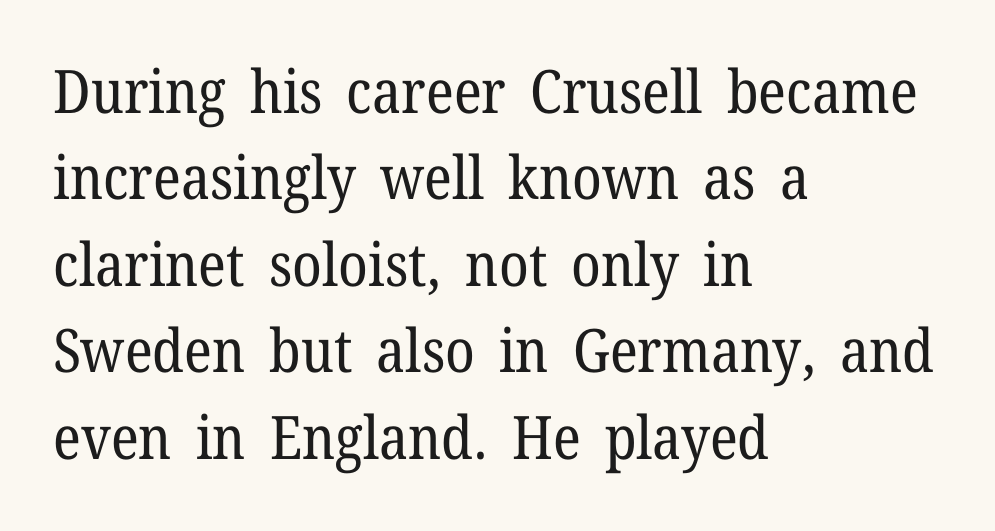
The image shows 60 px regular-weight serif type, upright; set left-aligned, normal line spacing (1.44x), normal letter spacing, not underlined; low stroke contrast and a medium x-height.
